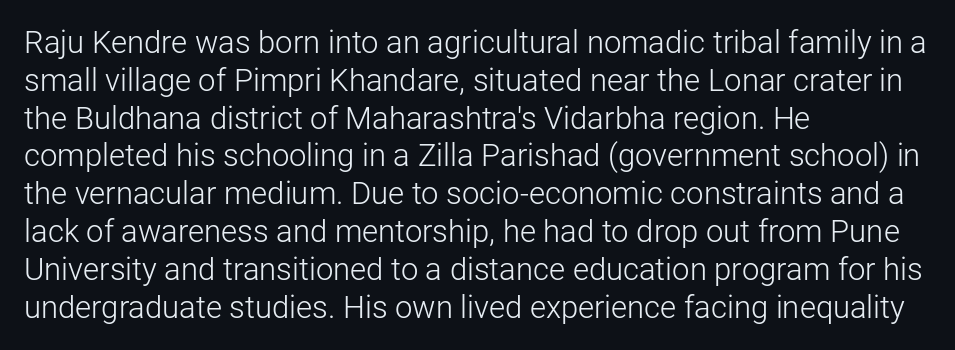
Q: Is the text bold? A: No.
Q: Is the text italic (slanted)? A: No, it is upright.
Q: Is the typeface a serif or a sans-serif typeface? A: Sans-serif.
Q: Is the text underlined? A: No.
Q: How is the paragraph aligned? A: Left-aligned.
Q: Is the spacing between letters normal or unusually wide? A: Normal.
Q: Width (condensed, normal, or wide)? A: Normal.
Q: Stroke contrast? A: Low.
Q: x-height? A: Medium.
Q: Monospaced? A: No.
